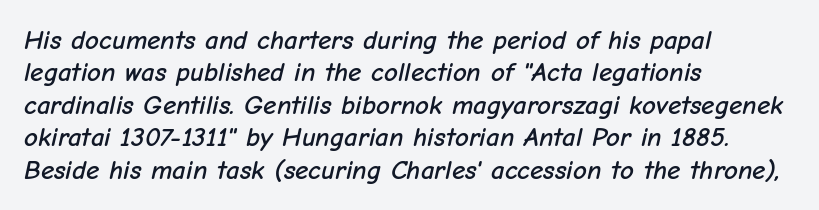
{"italic": "yes", "lean": "right", "slant_degrees": 12, "underline": "no", "align": "left", "line_spacing_ratio": 1.2, "letter_spacing": "normal", "letter_spacing_em": 0.0, "glyph_px": 27}
